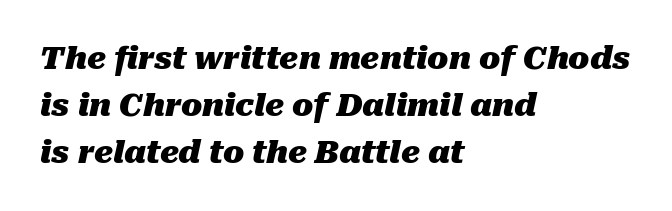
{"italic": "yes", "lean": "right", "slant_degrees": 10, "bold": "yes", "weight": "heavy", "width": "normal", "stroke_contrast": "medium", "x_height": "medium", "monospaced": "no", "underline": "no", "align": "left", "line_spacing": "normal", "line_spacing_ratio": 1.51, "letter_spacing": "normal", "letter_spacing_em": 0.0, "glyph_px": 31}
